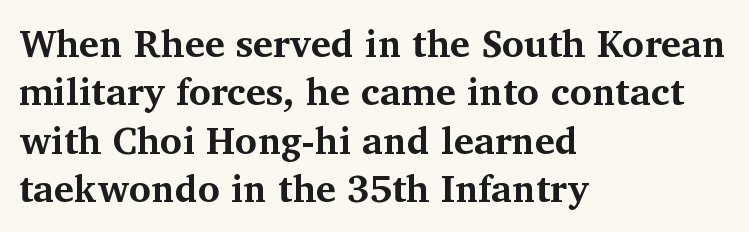
{"serif": "yes", "italic": "no", "bold": "yes", "weight": "bold", "width": "normal", "stroke_contrast": "medium", "x_height": "medium", "monospaced": "no", "underline": "no", "align": "left", "line_spacing": "normal", "line_spacing_ratio": 1.27, "letter_spacing": "normal", "letter_spacing_em": 0.0, "glyph_px": 38}
